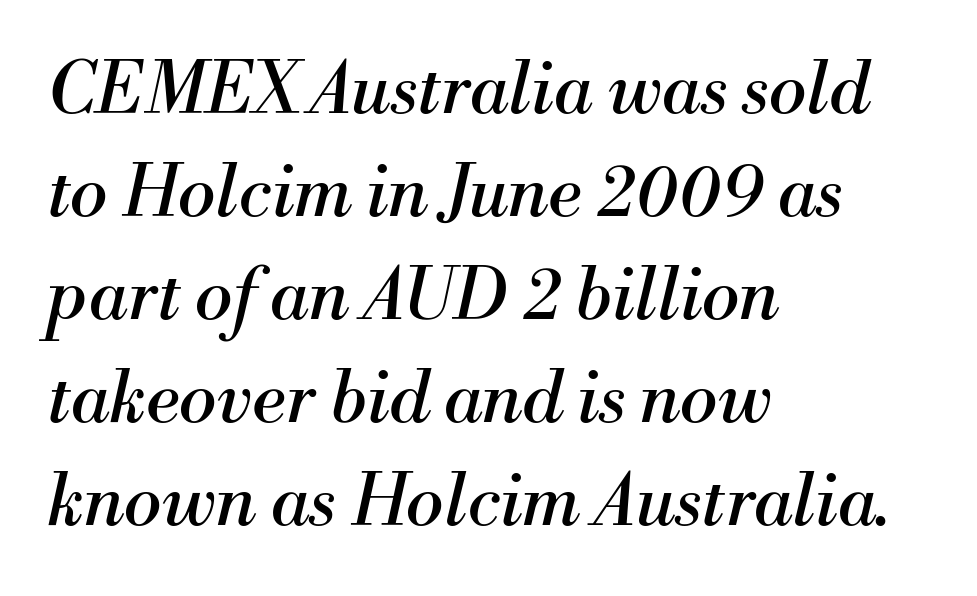
Q: Is the text bold? A: No.
Q: Is the text italic (slanted)? A: Yes, it leans right by about 13 degrees.
Q: Is the typeface a serif or a sans-serif typeface? A: Serif.
Q: Is the text underlined? A: No.
Q: How is the paragraph aligned? A: Left-aligned.
Q: Is the spacing between letters normal or unusually wide? A: Normal.
Q: Is the spacing between lines tight, normal or loose? A: Normal.
Q: Width (condensed, normal, or wide)? A: Normal.
Q: Stroke contrast? A: Medium.
Q: x-height? A: Small.
Q: Monospaced? A: No.
